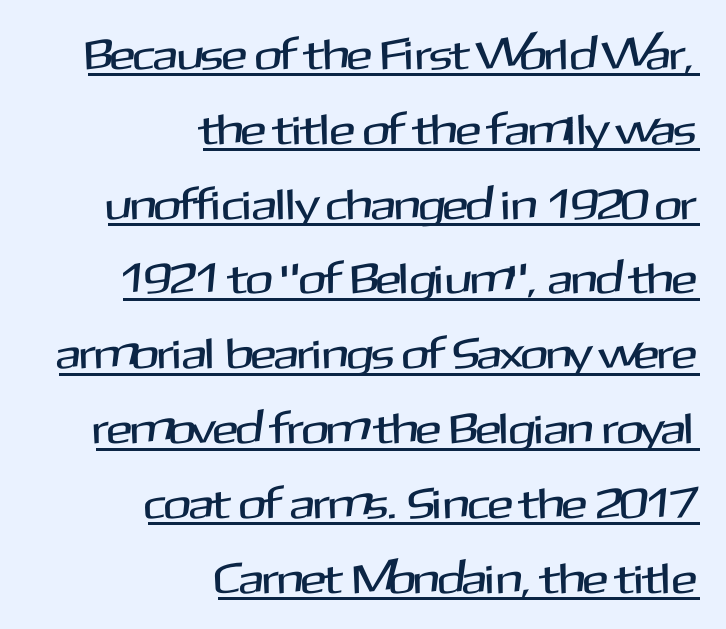
{"serif": "no", "italic": "no", "width": "normal", "stroke_contrast": "medium", "x_height": "medium", "monospaced": "no", "underline": "yes", "align": "right", "line_spacing_ratio": 1.74, "letter_spacing": "normal", "letter_spacing_em": 0.0, "glyph_px": 43}
